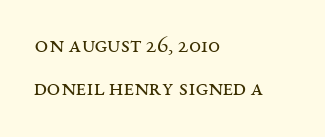
The image shows 24 px text type, upright; set left-aligned, line spacing 1.81x, normal letter spacing, not underlined.
